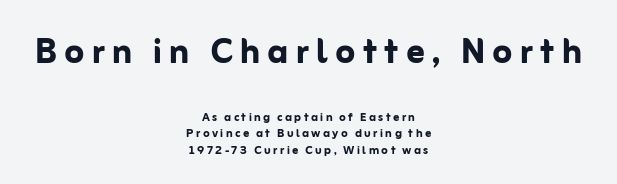
The image shows 45 px semibold sans-serif type, upright; set centered, tight line spacing (1.09x), not underlined; the first (top) block is 3.0x larger; low stroke contrast and a medium x-height.
